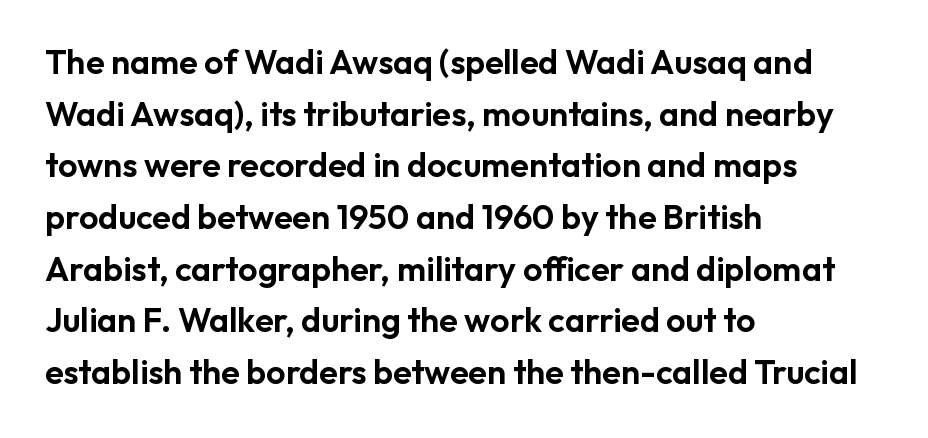
{"serif": "no", "italic": "no", "width": "normal", "stroke_contrast": "low", "x_height": "medium", "monospaced": "no", "underline": "no", "align": "left", "line_spacing": "normal", "line_spacing_ratio": 1.52, "letter_spacing": "normal", "letter_spacing_em": 0.0, "glyph_px": 34}
